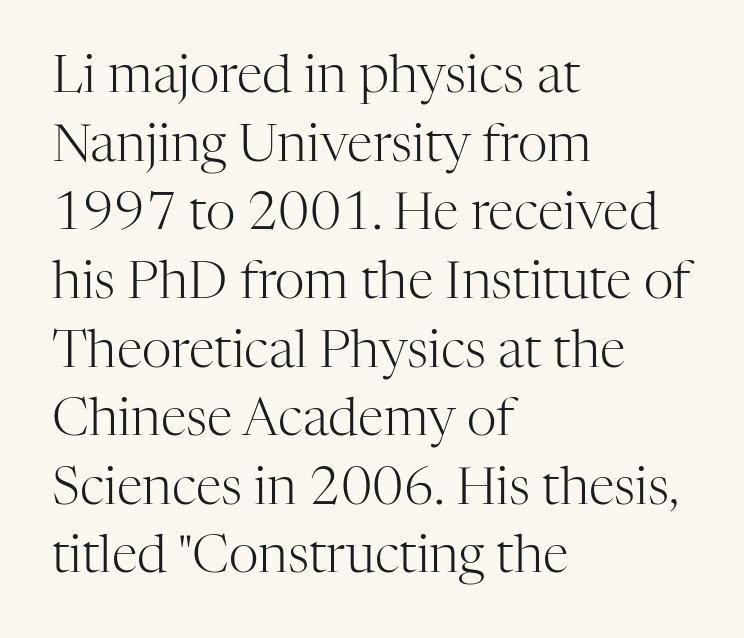
These lines keep a tight, regular rhythm from letter to letter. The passage shown stacks its lines at a standard gap. These lines stack with their left ends in a neat column. Is this a fixed-width face? No — the glyphs have proportional, varying widths. A typesetter would mark this as roman, not italic. Stroke thickness stays within the range of a standard reading face or lighter.
